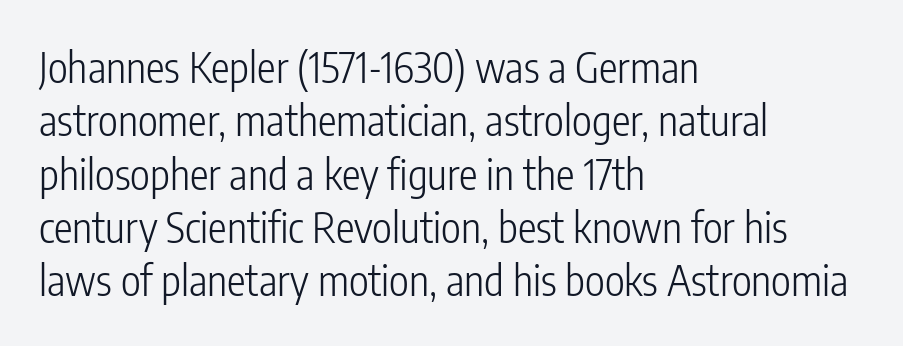
The words here are not underlined. Classification — sans serif. Visually the block forms a straight wall on the left and a jagged coastline on the right. Counters stay open thanks to moderate or lighter strokes.
